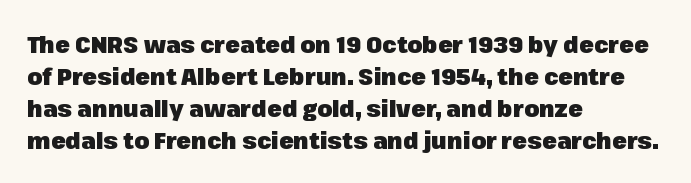
Q: Is the text bold? A: Yes.
Q: Is the text italic (slanted)? A: No, it is upright.
Q: Is the text underlined? A: No.
Q: How is the paragraph aligned? A: Left-aligned.
Q: Is the spacing between letters normal or unusually wide? A: Normal.
Q: Is the spacing between lines tight, normal or loose? A: Normal.
